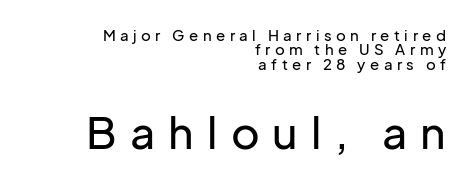
The more generous point size was reserved for the lower chunk. Every stem runs plumb, perpendicular to the baseline. Look at the tracking — it's clearly loosened, letters drifting apart. Vertically, the passage feels compressed, each row crowding the next. In CSS terms this would be text-align: right.
